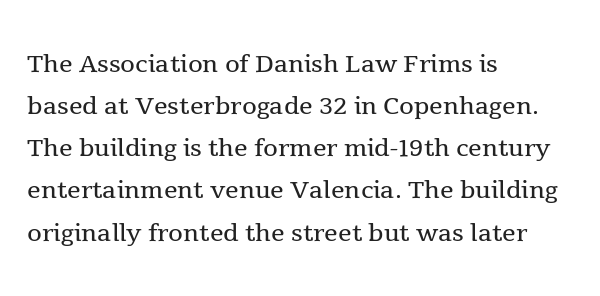
{"serif": "yes", "italic": "no", "bold": "no", "weight": "regular", "width": "normal", "x_height": "medium", "monospaced": "no", "underline": "no", "align": "left", "line_spacing_ratio": 1.24, "letter_spacing": "normal", "letter_spacing_em": 0.0, "glyph_px": 34}
